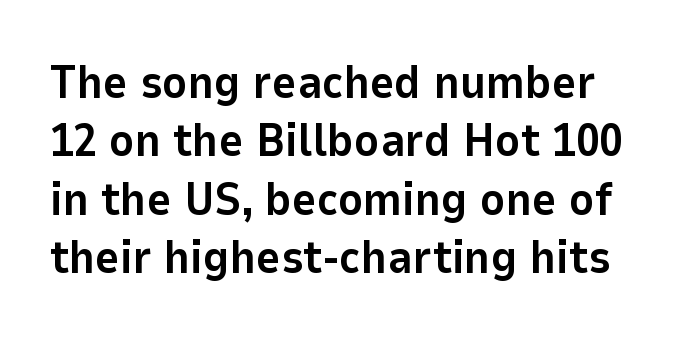
{"serif": "no", "italic": "no", "bold": "yes", "weight": "bold", "width": "normal", "stroke_contrast": "low", "x_height": "medium", "monospaced": "no", "underline": "no", "line_spacing_ratio": 1.24, "letter_spacing": "normal", "letter_spacing_em": 0.0, "glyph_px": 47}
